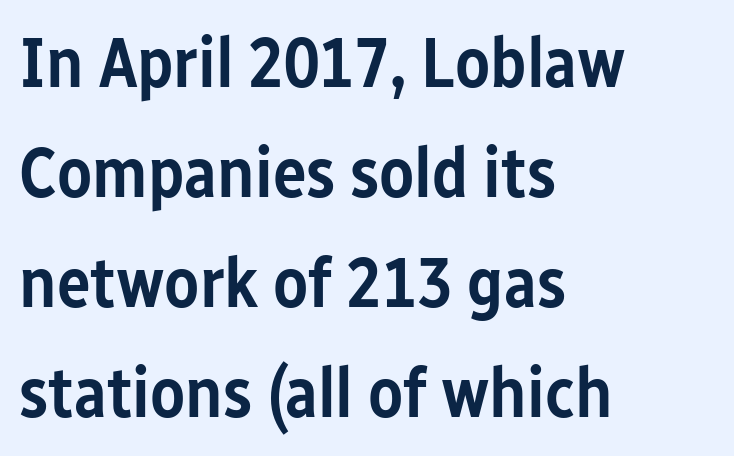
{"serif": "no", "italic": "no", "bold": "semi", "weight": "semibold", "width": "condensed", "stroke_contrast": "low", "x_height": "medium", "monospaced": "no", "underline": "no", "align": "left", "line_spacing": "normal", "line_spacing_ratio": 1.55, "letter_spacing": "normal", "letter_spacing_em": 0.0, "glyph_px": 71}
